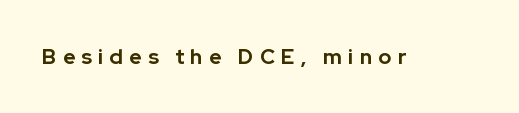
The area under the type is left untouched. Posture: straight, roman, zero tilt. The typesetting leans heavy: a genuine bold. The tracking reads as deliberately expanded to a designer's eye.
